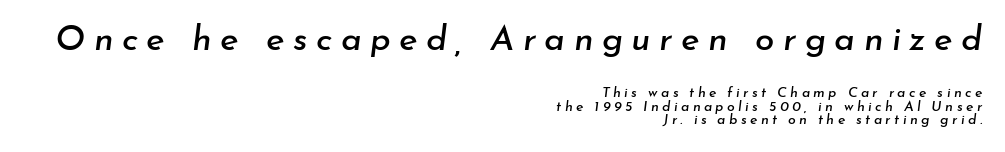
{"italic": "yes", "lean": "right", "slant_degrees": 7, "width": "normal", "stroke_contrast": "low", "x_height": "small", "monospaced": "no", "underline": "no", "align": "right", "line_spacing": "tight", "line_spacing_ratio": 0.99, "letter_spacing": "wide", "letter_spacing_em": 0.24, "larger_block": "first", "size_ratio": 2.5, "glyph_px": 35}
